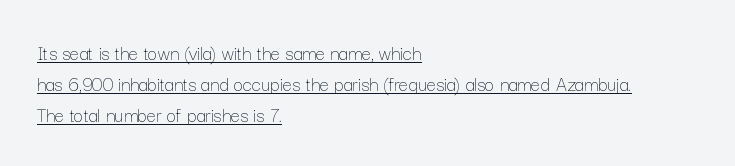
The image shows 21 px text type, upright; set left-aligned, normal line spacing (1.47x), normal letter spacing, underlined.
